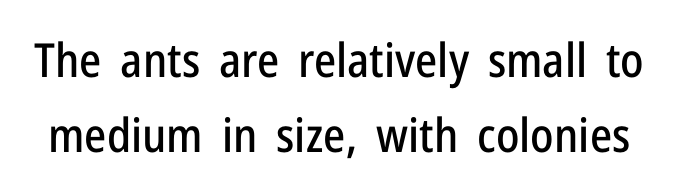
Q: Is the text italic (slanted)? A: No, it is upright.
Q: Is the typeface a serif or a sans-serif typeface? A: Sans-serif.
Q: Is the text underlined? A: No.
Q: Is the spacing between letters normal or unusually wide? A: Normal.
Q: Is the spacing between lines tight, normal or loose? A: Normal.
Q: Width (condensed, normal, or wide)? A: Condensed.
Q: Stroke contrast? A: Low.
Q: x-height? A: Medium.
Q: Monospaced? A: No.
